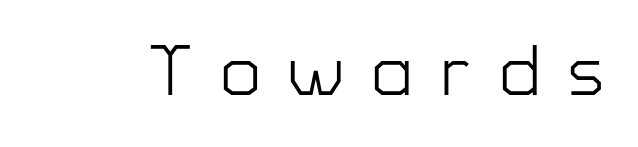
Q: Is the text bold? A: No.
Q: Is the text italic (slanted)? A: No, it is upright.
Q: Is the typeface a serif or a sans-serif typeface? A: Sans-serif.
Q: Is the text underlined? A: No.
Q: Is the spacing between letters normal or unusually wide? A: Unusually wide.
Q: Width (condensed, normal, or wide)? A: Normal.
Q: Stroke contrast? A: Low.
Q: x-height? A: Medium.
Q: Monospaced? A: No.
